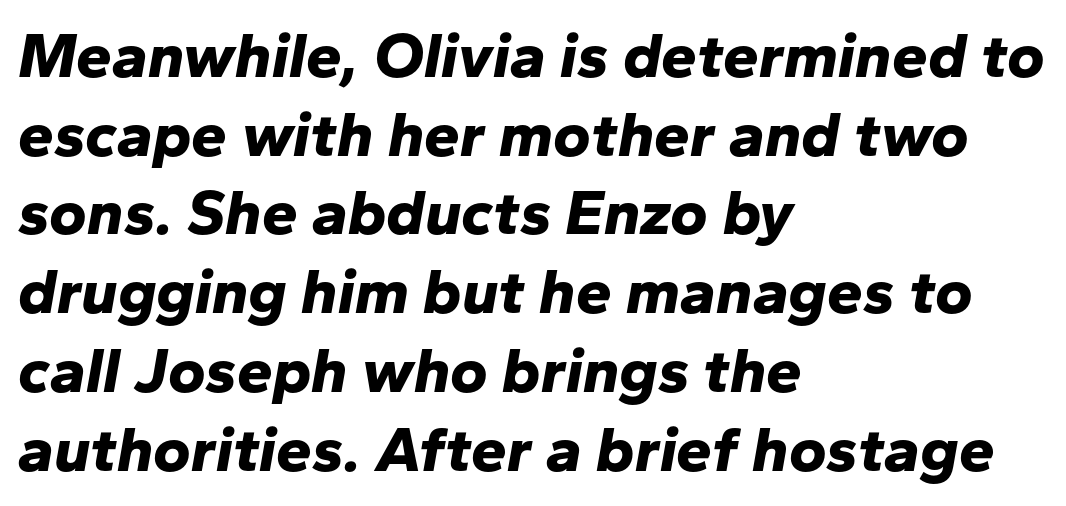
Q: Is the text bold? A: Yes.
Q: Is the text italic (slanted)? A: Yes, it leans right by about 10 degrees.
Q: Is the text underlined? A: No.
Q: How is the paragraph aligned? A: Left-aligned.
Q: Is the spacing between letters normal or unusually wide? A: Normal.
Q: Width (condensed, normal, or wide)? A: Normal.
Q: Stroke contrast? A: Low.
Q: x-height? A: Medium.
Q: Monospaced? A: No.
